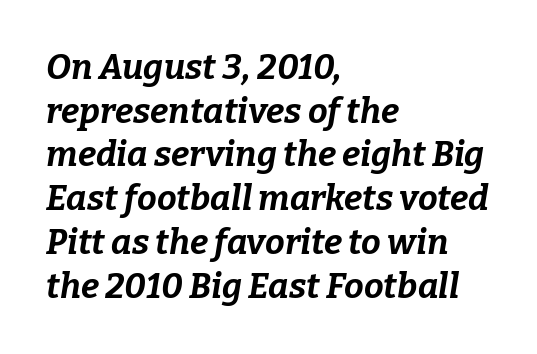
{"italic": "yes", "lean": "right", "slant_degrees": 9, "bold": "yes", "weight": "bold", "width": "normal", "stroke_contrast": "low", "x_height": "medium", "monospaced": "no", "underline": "no", "align": "left", "line_spacing": "normal", "line_spacing_ratio": 1.25, "letter_spacing": "normal", "letter_spacing_em": 0.0, "glyph_px": 35}
